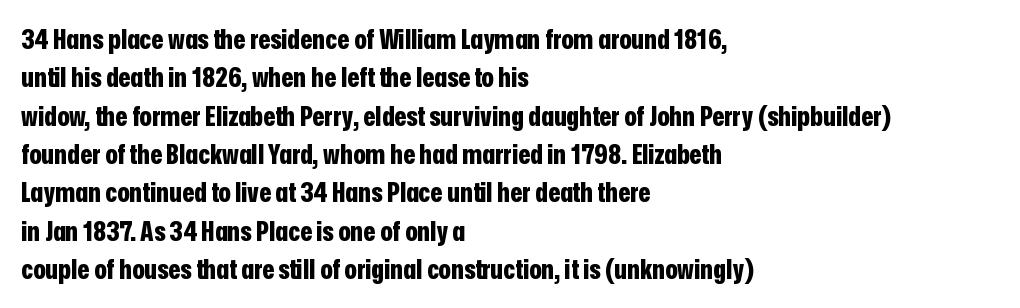
A typesetter would mark this as roman, not italic. These lines are rendered in a variable-pitch font. Stroke thickness is high; the sample reads as a true bold. One glance says typical: line gaps are just what's usual. Regarding serifs, this sample does without them. Tracking value appears to be zero — textbook default spacing.
